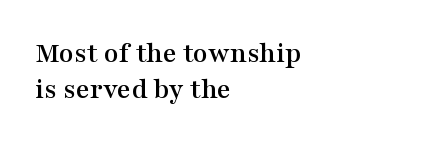
The words here are not underlined. Here the designer chose a conventional face with non-uniform glyph widths. The letters sit at their default tracking, neither squeezed nor spread. You can tell it's not italic because the verticals are truly vertical.
